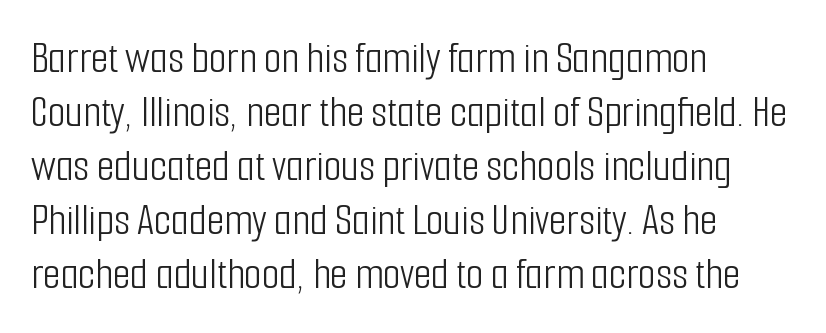
Q: Is the text bold? A: No.
Q: Is the text italic (slanted)? A: No, it is upright.
Q: Is the typeface a serif or a sans-serif typeface? A: Sans-serif.
Q: Is the text underlined? A: No.
Q: How is the paragraph aligned? A: Left-aligned.
Q: Is the spacing between letters normal or unusually wide? A: Normal.
Q: Width (condensed, normal, or wide)? A: Condensed.
Q: Stroke contrast? A: Low.
Q: x-height? A: Medium.
Q: Monospaced? A: No.
